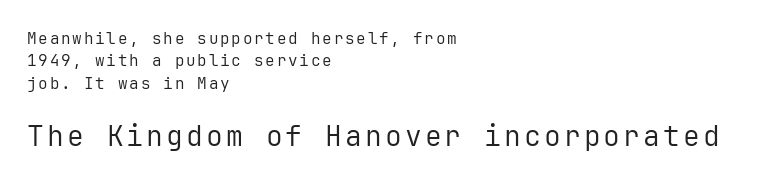
{"serif": "no", "italic": "no", "bold": "no", "weight": "regular", "width": "normal", "stroke_contrast": "low", "x_height": "medium", "monospaced": "yes", "underline": "no", "align": "left", "line_spacing": "normal", "line_spacing_ratio": 1.4, "larger_block": "second", "size_ratio": 1.75, "glyph_px": 28}
